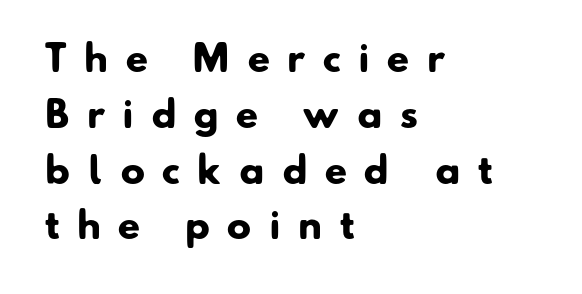
The image shows 36 px heavy sans-serif type; set left-aligned, normal line spacing (1.55x), unusually wide letter spacing (+0.49 em), not underlined; low stroke contrast and a small x-height.
